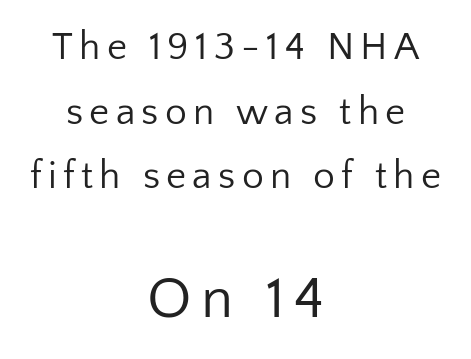
{"serif": "no", "italic": "no", "bold": "no", "weight": "regular", "width": "normal", "stroke_contrast": "low", "x_height": "medium", "monospaced": "no", "underline": "no", "align": "center", "line_spacing": "normal", "line_spacing_ratio": 1.66, "larger_block": "second", "size_ratio": 1.51, "glyph_px": 59}
